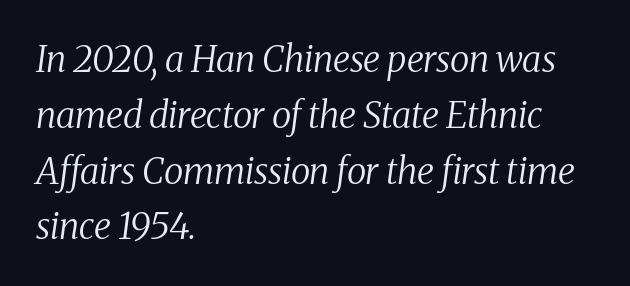
{"serif": "yes", "italic": "yes", "lean": "right", "slant_degrees": 8, "bold": "no", "weight": "regular", "width": "normal", "stroke_contrast": "medium", "x_height": "medium", "monospaced": "no", "underline": "no", "align": "left", "line_spacing": "normal", "line_spacing_ratio": 1.55, "letter_spacing": "normal", "letter_spacing_em": 0.0, "glyph_px": 36}
